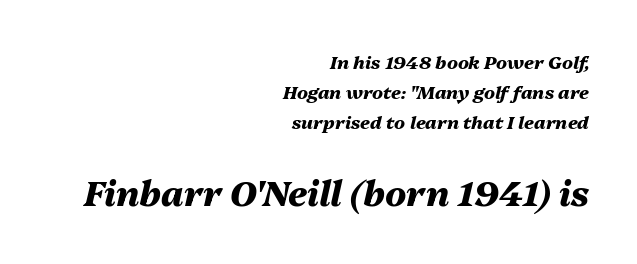
{"italic": "yes", "lean": "right", "slant_degrees": 13, "bold": "yes", "weight": "heavy", "width": "normal", "stroke_contrast": "medium", "x_height": "medium", "monospaced": "no", "underline": "no", "align": "right", "line_spacing": "normal", "line_spacing_ratio": 1.67, "letter_spacing": "normal", "letter_spacing_em": 0.0, "larger_block": "second", "size_ratio": 1.94, "glyph_px": 35}
